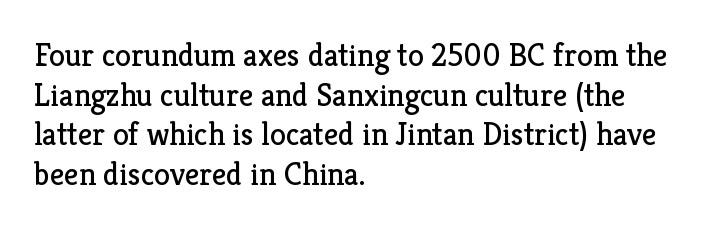
If you drew a ruler down the left edge, every line would touch it. Compared with a typical body face, this is equally light or lighter still. Underline: absent. How are the letters spaced? Ordinarily, with no added tracking. Each letter keeps its own natural width here, so spacing adapts to shape. Style check: upright.
